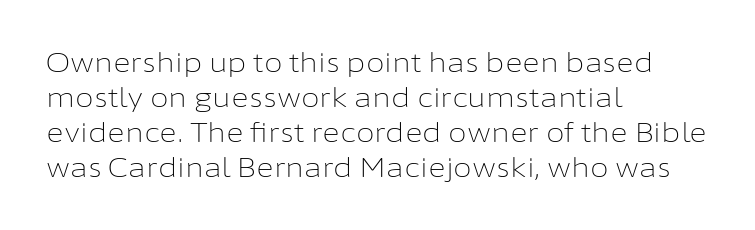
{"italic": "no", "bold": "no", "underline": "no", "align": "left", "line_spacing": "normal", "line_spacing_ratio": 1.3, "letter_spacing": "normal", "letter_spacing_em": 0.0, "glyph_px": 27}
